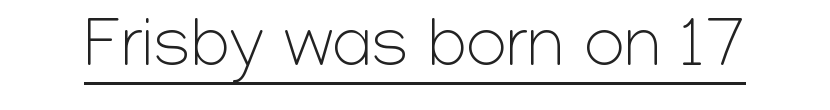
Q: Is the text bold? A: No.
Q: Is the text italic (slanted)? A: No, it is upright.
Q: Is the typeface a serif or a sans-serif typeface? A: Sans-serif.
Q: Is the text underlined? A: Yes.
Q: Is the spacing between letters normal or unusually wide? A: Normal.
Q: Width (condensed, normal, or wide)? A: Normal.
Q: Stroke contrast? A: Low.
Q: x-height? A: Medium.
Q: Monospaced? A: No.
